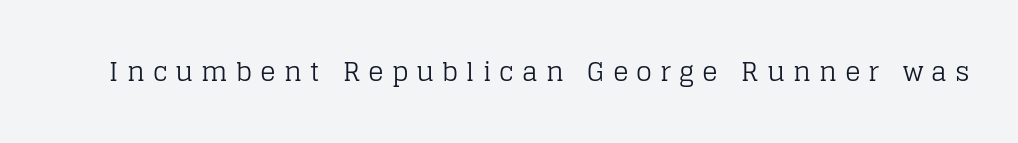
{"italic": "no", "bold": "no", "underline": "no", "letter_spacing": "wide", "letter_spacing_em": 0.31, "glyph_px": 26}
